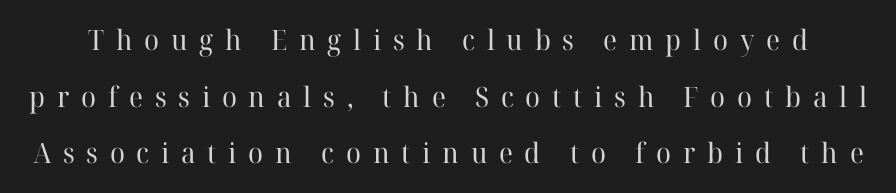
{"serif": "yes", "italic": "no", "bold": "no", "weight": "regular", "width": "normal", "stroke_contrast": "high", "x_height": "medium", "monospaced": "no", "underline": "no", "line_spacing": "loose", "line_spacing_ratio": 2.02, "letter_spacing": "wide", "letter_spacing_em": 0.42, "glyph_px": 28}
